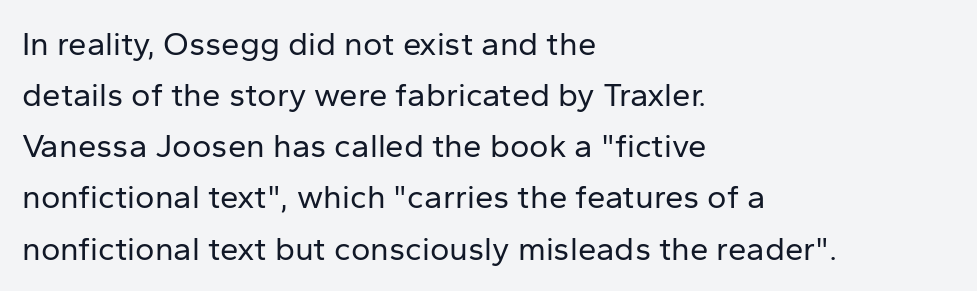
The lines sit at an ordinary, default distance from one another. The strip under each line holds only bare page. The type sits square on the baseline with zero lean. The typeface chosen for these lines omits serifs. The paragraph shown leans on its left margin. You could call the tracking neutral — neither tight nor loose.
